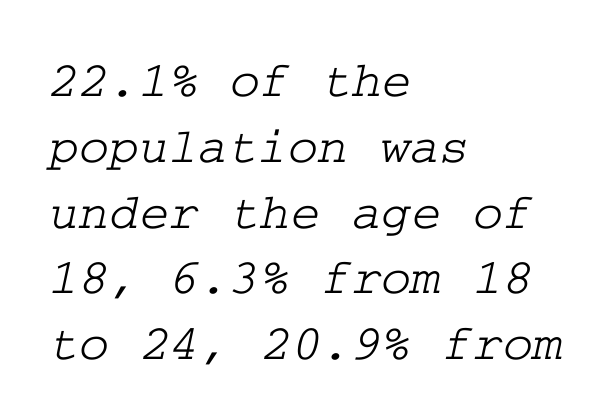
{"serif": "yes", "width": "wide", "stroke_contrast": "low", "x_height": "medium", "underline": "no", "align": "left", "line_spacing": "normal", "line_spacing_ratio": 1.29, "letter_spacing": "normal", "letter_spacing_em": 0.0, "glyph_px": 51}
